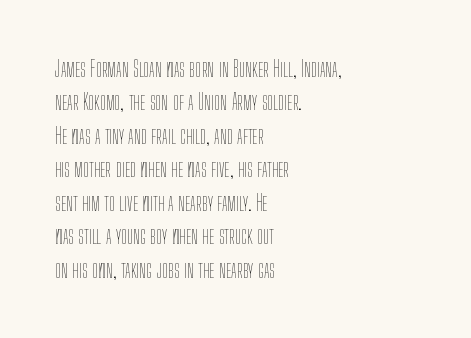
Q: Is the text bold? A: No.
Q: Is the text italic (slanted)? A: No, it is upright.
Q: Is the text underlined? A: No.
Q: How is the paragraph aligned? A: Left-aligned.
Q: Is the spacing between letters normal or unusually wide? A: Normal.
Q: Is the spacing between lines tight, normal or loose? A: Normal.
